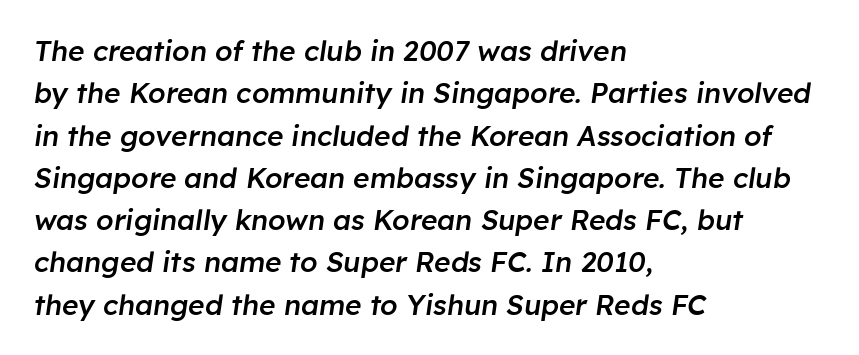
The rendering anchors every line to the left-hand side. Is this a fixed-width face? No — the glyphs have proportional, varying widths. A normal amount of white space separates one row of letters from the next. The horizontal fit of the characters is conventional and even.
